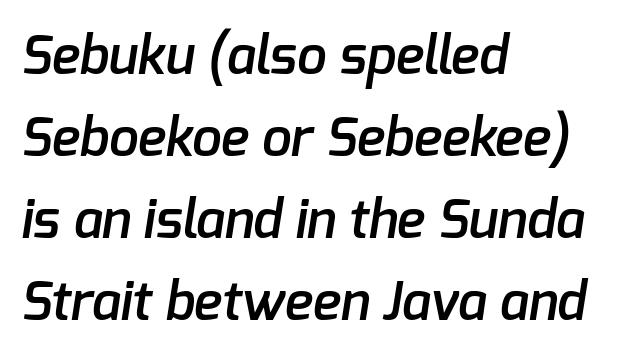
Q: Is the text bold? A: Semi-bold.
Q: Is the typeface a serif or a sans-serif typeface? A: Sans-serif.
Q: Is the text underlined? A: No.
Q: How is the paragraph aligned? A: Left-aligned.
Q: Is the spacing between letters normal or unusually wide? A: Normal.
Q: Is the spacing between lines tight, normal or loose? A: Normal.
Q: Width (condensed, normal, or wide)? A: Normal.
Q: Stroke contrast? A: Low.
Q: x-height? A: Medium.
Q: Monospaced? A: No.
